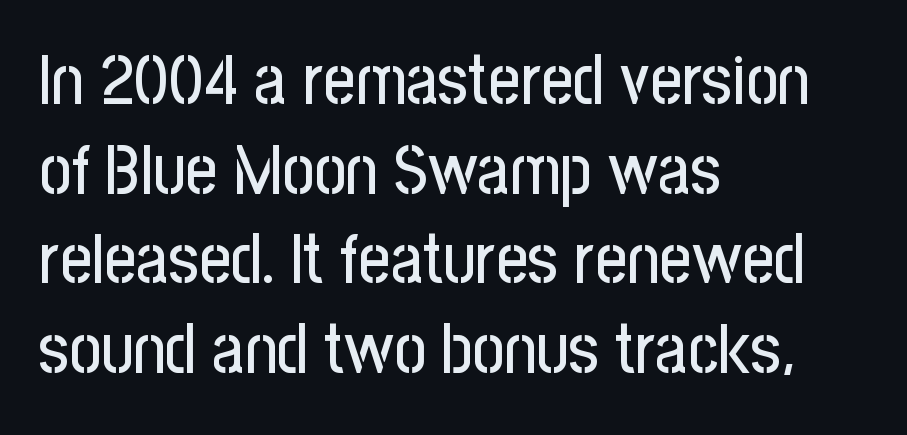
All the whitespace from short lines collects on the right. A typesetter would label this face a sans. The letters sit at their default tracking, neither squeezed nor spread. If you drew a line through each stem, it would be perfectly vertical.
